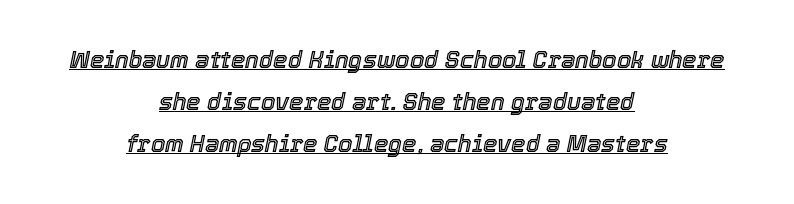
{"italic": "yes", "lean": "right", "slant_degrees": 12, "underline": "yes", "align": "center", "line_spacing_ratio": 1.82, "letter_spacing": "normal", "letter_spacing_em": 0.0, "glyph_px": 23}
